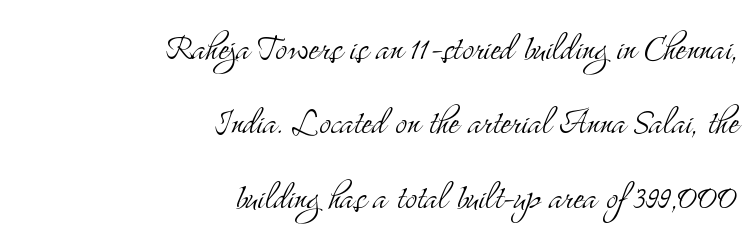
Line spacing here is normal. The strip under each line holds only bare page. Glyph-to-glyph distance matches everyday printed text. Varying glyph widths throughout — classic text-font behaviour.
